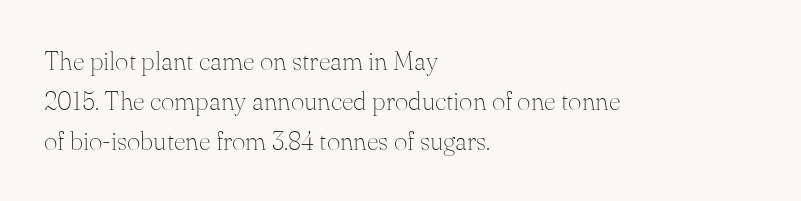
Nobody touched the tracking dial on this one. Line starts are locked; line ends wander. The block of text has a typical density, with ordinary space between rows. The glyphs are unaccompanied by any horizontal stroke below them. Notice how the stems are strictly vertical — no italics here. These glyphs show unthickened strokes, regular width or finer.
